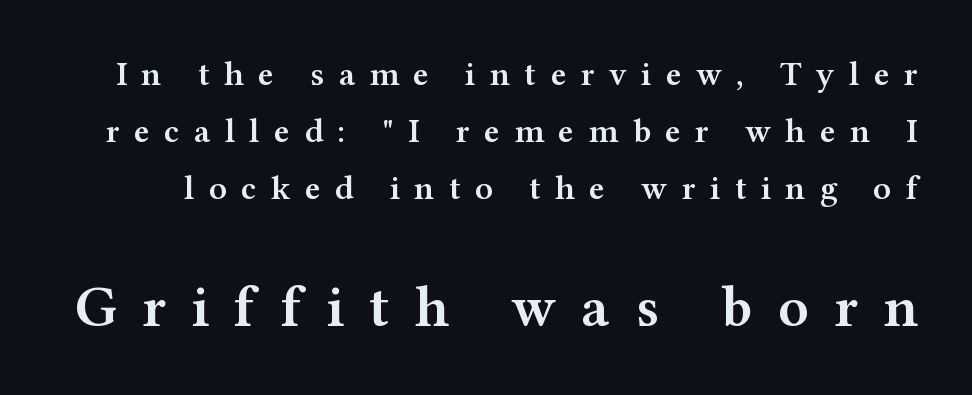
Unlike a clean sans, this face finishes its strokes with serifs. The typography opts for an upright posture over an oblique one. The strokes are fattened partway — semibold, not bold. The horizontal fit of the characters is loose and conspicuously gappy. Check under the words: just untouched page.
